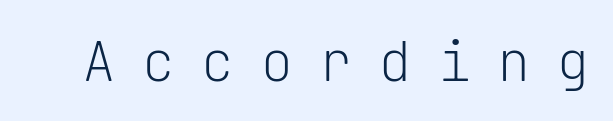
{"serif": "no", "italic": "no", "bold": "no", "weight": "light", "width": "normal", "stroke_contrast": "low", "x_height": "medium", "monospaced": "yes", "underline": "no", "letter_spacing": "wide", "letter_spacing_em": 0.46, "glyph_px": 56}
